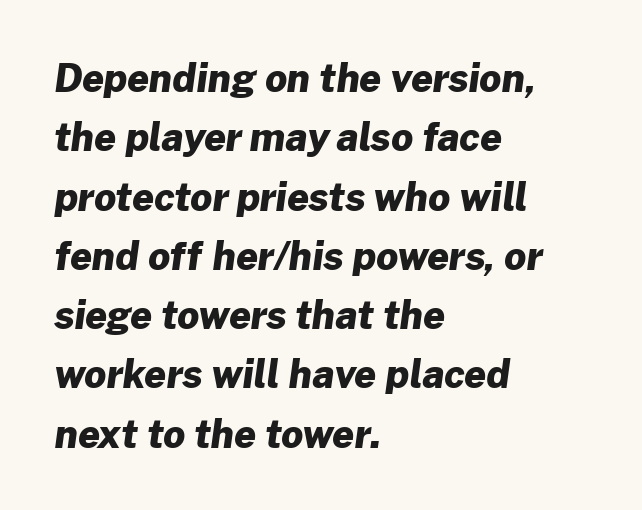
Q: Is the text bold? A: Yes.
Q: Is the typeface a serif or a sans-serif typeface? A: Sans-serif.
Q: Is the text underlined? A: No.
Q: How is the paragraph aligned? A: Left-aligned.
Q: Is the spacing between letters normal or unusually wide? A: Normal.
Q: Is the spacing between lines tight, normal or loose? A: Normal.
Q: Width (condensed, normal, or wide)? A: Normal.
Q: Stroke contrast? A: Low.
Q: x-height? A: Medium.
Q: Monospaced? A: No.
